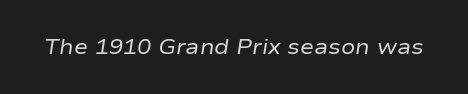
{"italic": "yes", "lean": "right", "slant_degrees": 9, "bold": "no", "underline": "no", "letter_spacing": "normal", "letter_spacing_em": 0.0, "glyph_px": 21}
